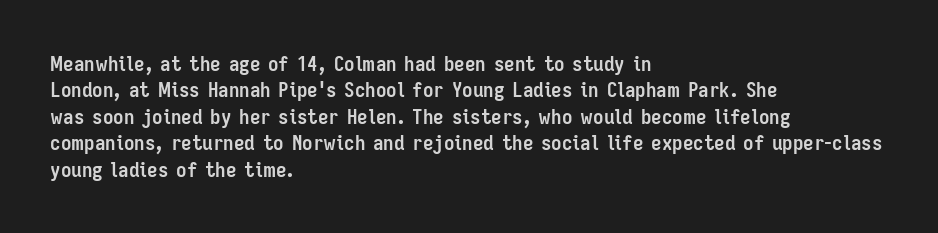
{"italic": "no", "bold": "yes", "underline": "no", "align": "left", "line_spacing": "normal", "line_spacing_ratio": 1.26, "letter_spacing": "normal", "letter_spacing_em": 0.0, "glyph_px": 21}
